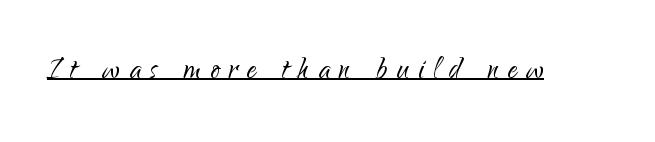
Q: Is the text bold? A: No.
Q: Is the text italic (slanted)? A: Yes.
Q: Is the typeface a serif or a sans-serif typeface? A: Sans-serif.
Q: Is the text underlined? A: Yes.
Q: Is the spacing between letters normal or unusually wide? A: Unusually wide.
Q: Width (condensed, normal, or wide)? A: Normal.
Q: Stroke contrast? A: Low.
Q: x-height? A: Small.
Q: Monospaced? A: No.
